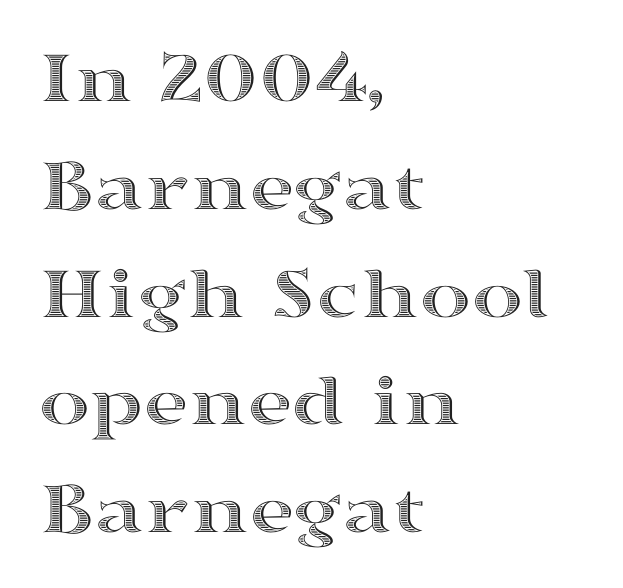
Q: Is the text italic (slanted)? A: No, it is upright.
Q: Is the text underlined? A: No.
Q: How is the paragraph aligned? A: Left-aligned.
Q: Is the spacing between letters normal or unusually wide? A: Normal.
Q: Is the spacing between lines tight, normal or loose? A: Normal.
Q: Width (condensed, normal, or wide)? A: Wide.
Q: x-height? A: Medium.
Q: Monospaced? A: No.
